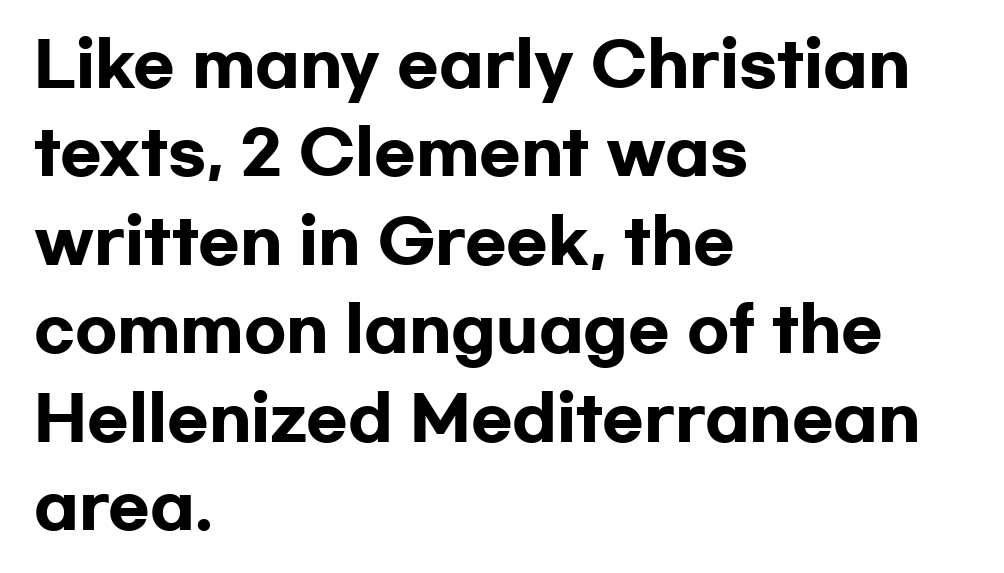
Strokes here are thick enough to call this a true bold. The passage shown is typeset with a sans-serif family. When letters stand straight like this, we call the style roman or upright. The rendering uses a moderate line-height, typical for paragraphs.
